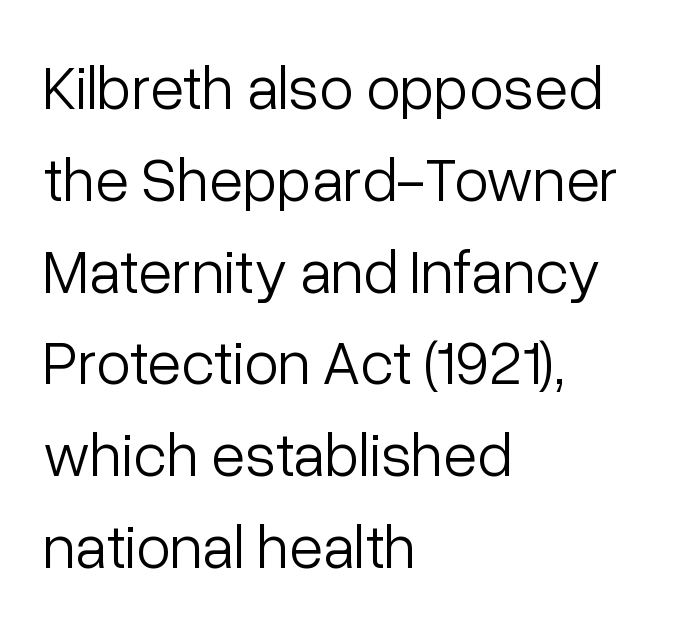
The image shows 62 px light sans-serif type, upright; set left-aligned, normal line spacing (1.48x), normal letter spacing, not underlined; low stroke contrast and a medium x-height.
